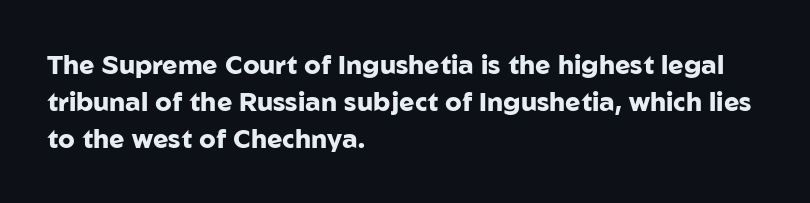
Q: Is the text bold? A: Yes.
Q: Is the text italic (slanted)? A: No, it is upright.
Q: Is the text underlined? A: No.
Q: How is the paragraph aligned? A: Left-aligned.
Q: Is the spacing between letters normal or unusually wide? A: Normal.
Q: Is the spacing between lines tight, normal or loose? A: Normal.
